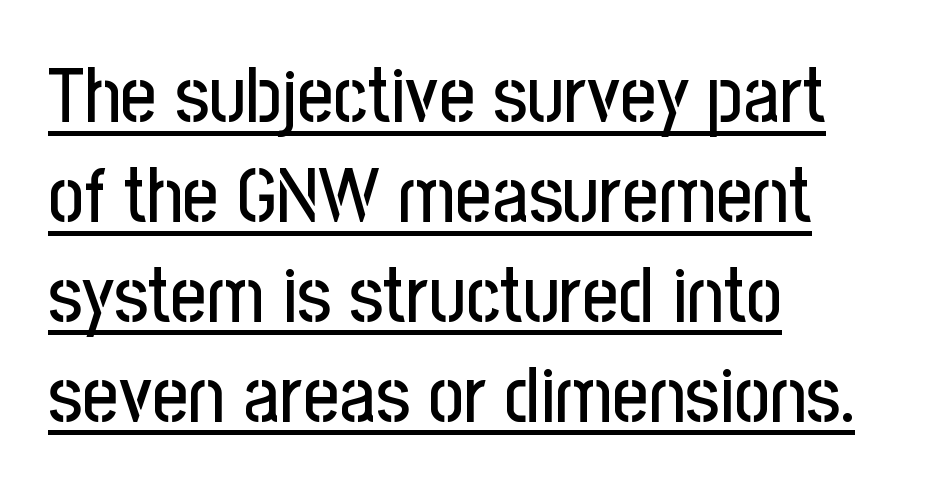
Q: Is the text italic (slanted)? A: No, it is upright.
Q: Is the typeface a serif or a sans-serif typeface? A: Sans-serif.
Q: Is the text underlined? A: Yes.
Q: How is the paragraph aligned? A: Left-aligned.
Q: Is the spacing between letters normal or unusually wide? A: Normal.
Q: Is the spacing between lines tight, normal or loose? A: Normal.
Q: Width (condensed, normal, or wide)? A: Condensed.
Q: Stroke contrast? A: Low.
Q: x-height? A: Medium.
Q: Monospaced? A: No.
